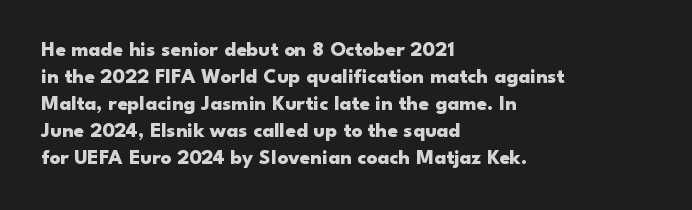
{"italic": "no", "bold": "yes", "underline": "no", "align": "left", "line_spacing": "normal", "line_spacing_ratio": 1.28, "letter_spacing": "normal", "letter_spacing_em": 0.0, "glyph_px": 21}
